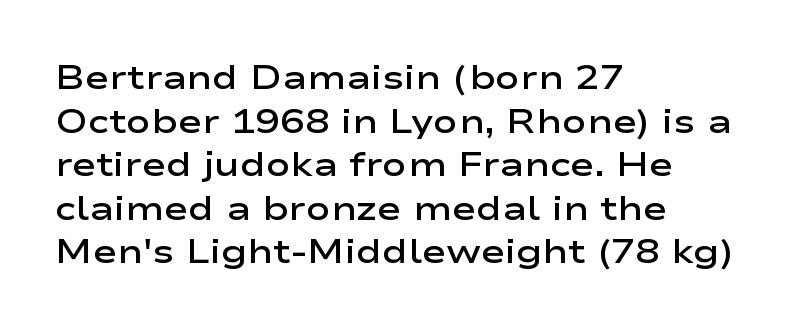
{"serif": "no", "italic": "no", "bold": "semi", "weight": "semibold", "width": "wide", "stroke_contrast": "low", "x_height": "medium", "monospaced": "no", "underline": "no", "align": "left", "line_spacing": "normal", "line_spacing_ratio": 1.32, "letter_spacing": "normal", "letter_spacing_em": 0.0, "glyph_px": 33}
